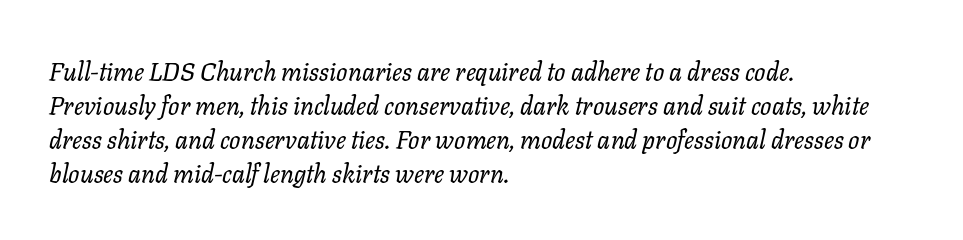
The image shows 25 px text type, italic (leaning right); set left-aligned, normal line spacing (1.36x), normal letter spacing, not underlined.
